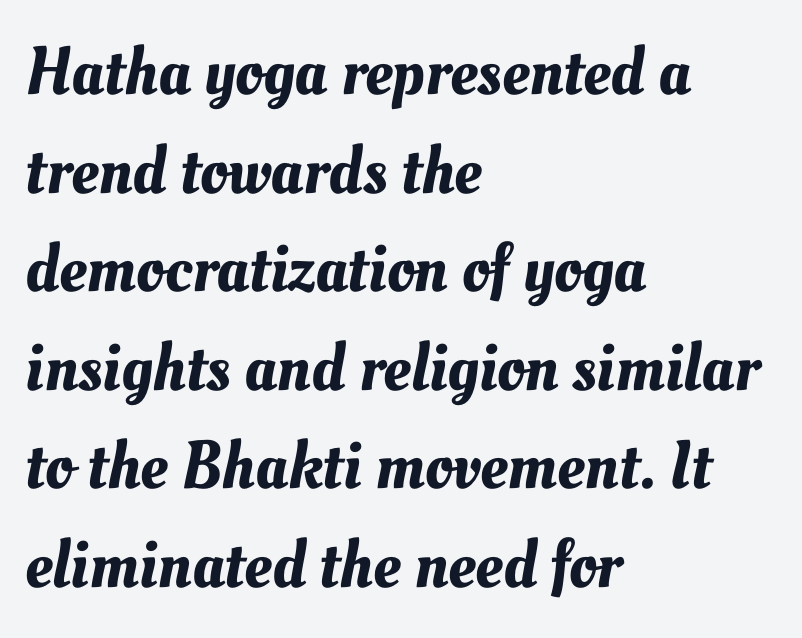
Q: Is the text underlined? A: No.
Q: How is the paragraph aligned? A: Left-aligned.
Q: Is the spacing between letters normal or unusually wide? A: Normal.
Q: Is the spacing between lines tight, normal or loose? A: Normal.
Q: Width (condensed, normal, or wide)? A: Normal.
Q: Stroke contrast? A: Medium.
Q: x-height? A: Small.
Q: Monospaced? A: No.
